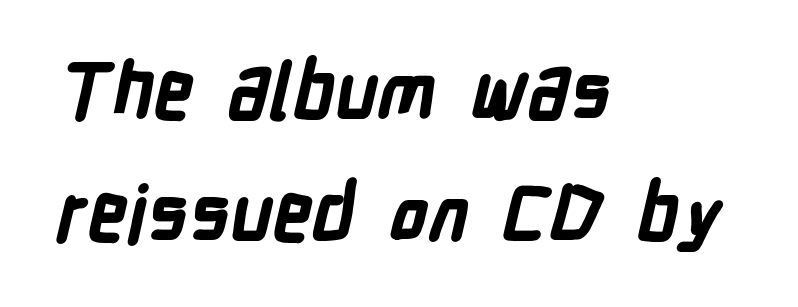
The image shows 77 px bold, condensed sans-serif type; set left-aligned, normal line spacing (1.59x), normal letter spacing, not underlined; low stroke contrast and a medium x-height.
